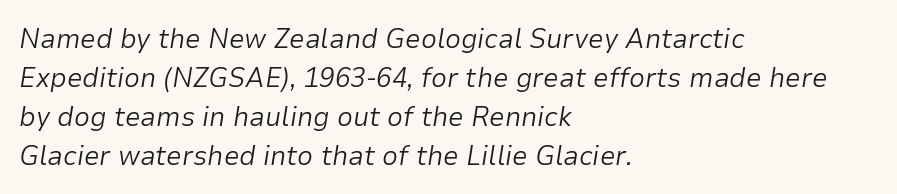
The image shows 28 px light type, italic (leaning right); set left-aligned, normal line spacing (1.39x), normal letter spacing, not underlined; low stroke contrast and a medium x-height.
